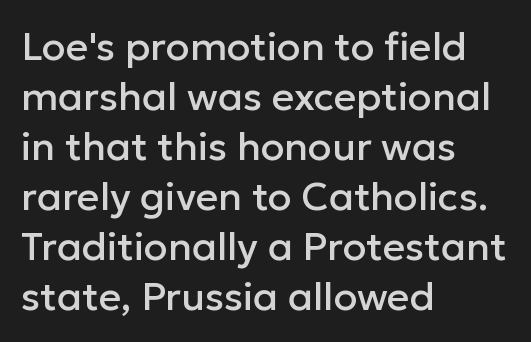
{"serif": "no", "italic": "no", "width": "normal", "stroke_contrast": "low", "x_height": "medium", "monospaced": "no", "underline": "no", "align": "left", "line_spacing": "normal", "line_spacing_ratio": 1.28, "letter_spacing": "normal", "letter_spacing_em": 0.0, "glyph_px": 39}
